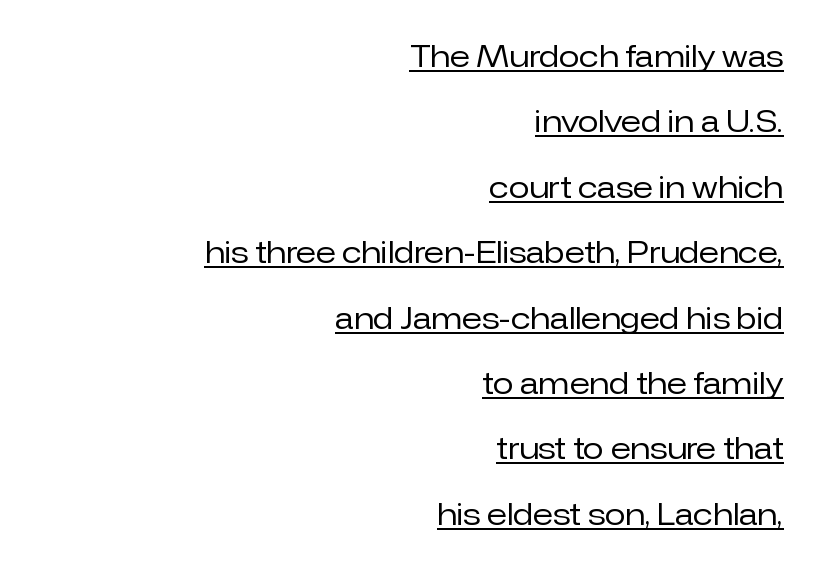
Q: Is the text bold? A: No.
Q: Is the text italic (slanted)? A: No, it is upright.
Q: Is the typeface a serif or a sans-serif typeface? A: Sans-serif.
Q: Is the text underlined? A: Yes.
Q: How is the paragraph aligned? A: Right-aligned.
Q: Is the spacing between letters normal or unusually wide? A: Normal.
Q: Is the spacing between lines tight, normal or loose? A: Loose.
Q: Width (condensed, normal, or wide)? A: Normal.
Q: Stroke contrast? A: Low.
Q: x-height? A: Medium.
Q: Monospaced? A: No.
